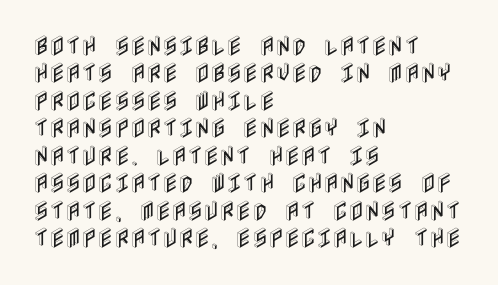
{"italic": "no", "underline": "no", "align": "left", "line_spacing": "normal", "line_spacing_ratio": 1.25, "letter_spacing": "normal", "letter_spacing_em": 0.0, "glyph_px": 22}
